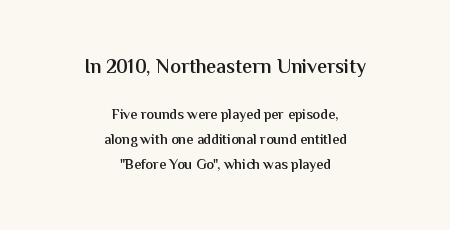
On the weight axis this lands at semibold, roughly 600. Beneath every word, the page is bare. The rendering keeps characters at their native spacing. Does the lettering tilt? It doesn't — this is upright. Block one is the big one; block two sits smaller underneath. If you folded the block vertically in half, each line would mirror itself in length.
